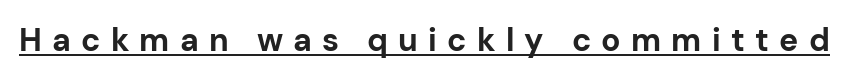
{"serif": "no", "italic": "no", "bold": "yes", "weight": "bold", "width": "normal", "stroke_contrast": "low", "x_height": "medium", "monospaced": "no", "underline": "yes", "letter_spacing": "wide", "letter_spacing_em": 0.32, "glyph_px": 32}
